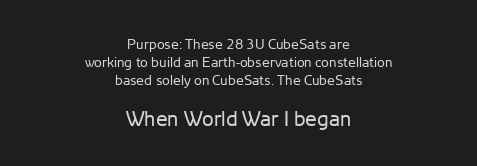
{"italic": "no", "bold": "no", "underline": "no", "align": "center", "line_spacing": "normal", "line_spacing_ratio": 1.28, "letter_spacing": "normal", "letter_spacing_em": 0.0, "larger_block": "second", "size_ratio": 1.5, "glyph_px": 21}
